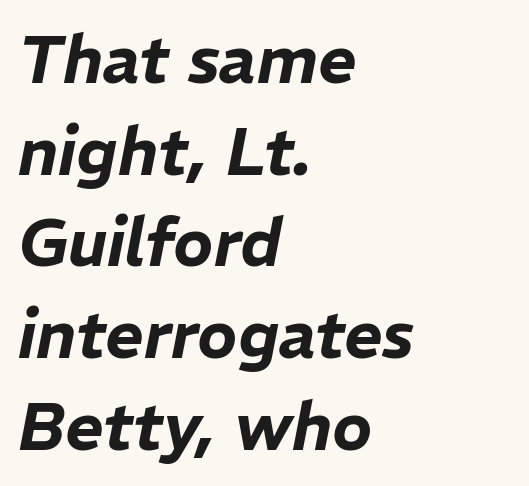
{"italic": "yes", "lean": "right", "slant_degrees": 11, "width": "normal", "stroke_contrast": "low", "x_height": "medium", "monospaced": "no", "underline": "no", "align": "left", "line_spacing": "normal", "line_spacing_ratio": 1.39, "letter_spacing": "normal", "letter_spacing_em": 0.0, "glyph_px": 66}
